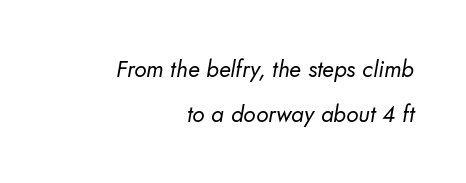
Honestly, the rows look like they've been pulled way apart. Check the space under the baseline: it is left empty. The paragraph shown leans on its right margin. Bold? No — there's no thickening of the strokes. These lines keep a tight, regular rhythm from letter to letter.
